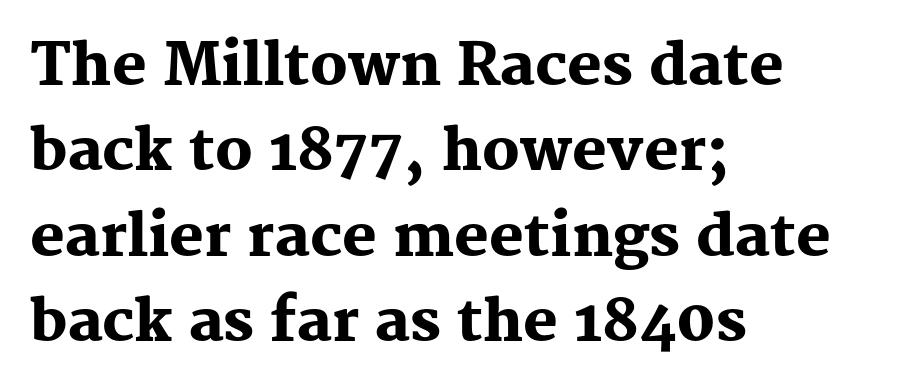
The passage shown is typed in a proportional face where columns would drift. Unlike italic type, these characters show no tilt at all. Typographically, this falls in the serif category. Descenders hang freely into open space. Regular leading.
